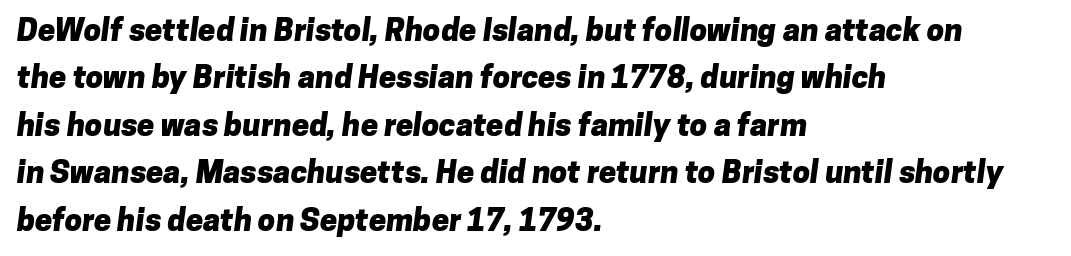
Q: Is the text bold? A: Yes.
Q: Is the typeface a serif or a sans-serif typeface? A: Sans-serif.
Q: Is the text underlined? A: No.
Q: How is the paragraph aligned? A: Left-aligned.
Q: Is the spacing between letters normal or unusually wide? A: Normal.
Q: Is the spacing between lines tight, normal or loose? A: Normal.
Q: Width (condensed, normal, or wide)? A: Normal.
Q: Stroke contrast? A: Low.
Q: x-height? A: Medium.
Q: Monospaced? A: No.
